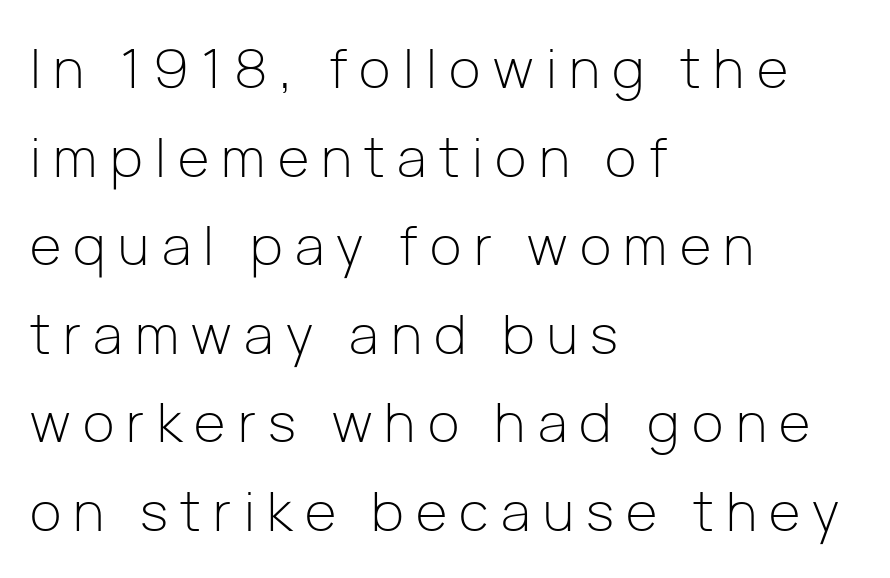
Q: Is the text bold? A: No.
Q: Is the text italic (slanted)? A: No, it is upright.
Q: Is the typeface a serif or a sans-serif typeface? A: Sans-serif.
Q: Is the text underlined? A: No.
Q: How is the paragraph aligned? A: Left-aligned.
Q: Is the spacing between letters normal or unusually wide? A: Unusually wide.
Q: Is the spacing between lines tight, normal or loose? A: Normal.
Q: Width (condensed, normal, or wide)? A: Normal.
Q: Stroke contrast? A: Low.
Q: x-height? A: Medium.
Q: Monospaced? A: No.
